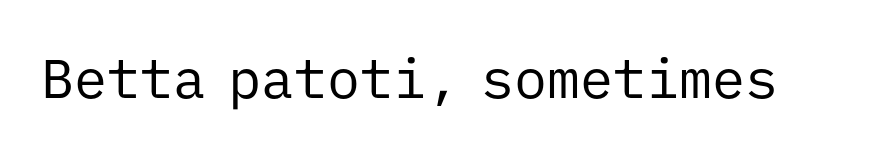
The image shows 55 px regular-weight sans-serif type, upright, monospaced; set normal letter spacing, not underlined; low stroke contrast and a medium x-height.
